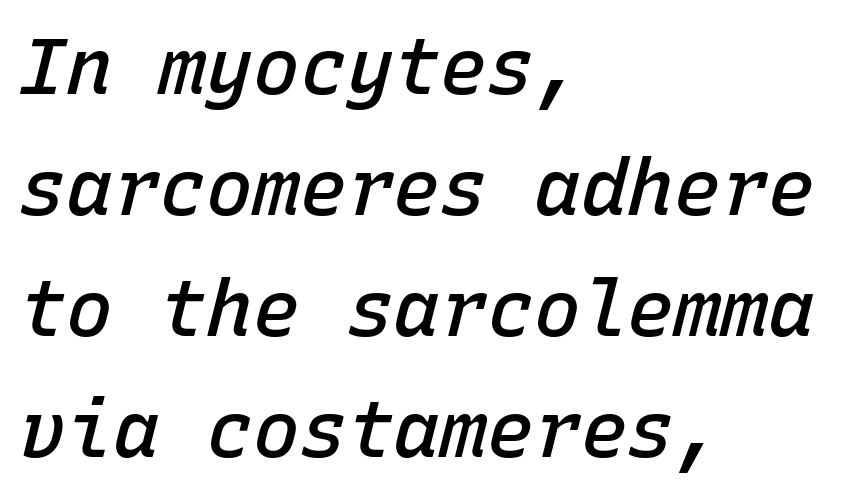
The image shows 78 px semibold type, italic (leaning right), monospaced; set left-aligned, normal line spacing (1.55x), normal letter spacing, not underlined; low stroke contrast and a medium x-height.
